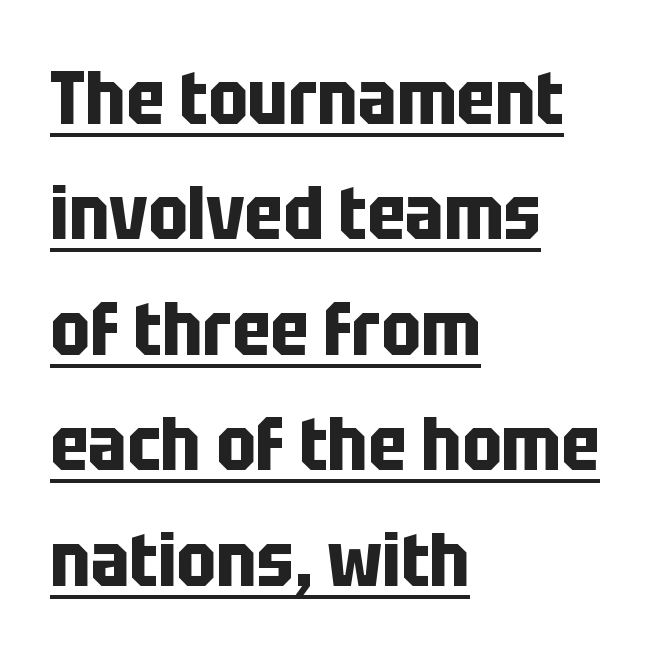
The image shows 74 px bold, condensed sans-serif type, upright; set left-aligned, normal line spacing (1.56x), normal letter spacing, underlined; low stroke contrast and a large x-height.
